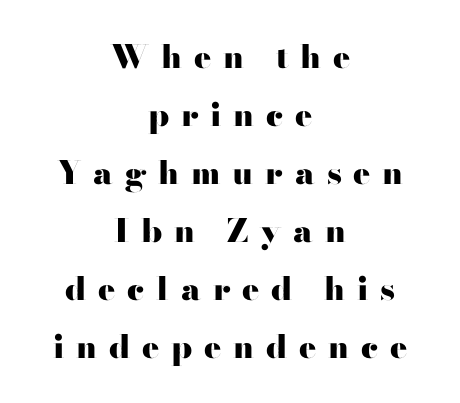
Q: Is the text bold? A: Yes.
Q: Is the text italic (slanted)? A: No, it is upright.
Q: Is the typeface a serif or a sans-serif typeface? A: Sans-serif.
Q: Is the text underlined? A: No.
Q: How is the paragraph aligned? A: Centered.
Q: Is the spacing between letters normal or unusually wide? A: Unusually wide.
Q: Width (condensed, normal, or wide)? A: Wide.
Q: Stroke contrast? A: High.
Q: x-height? A: Small.
Q: Monospaced? A: No.
